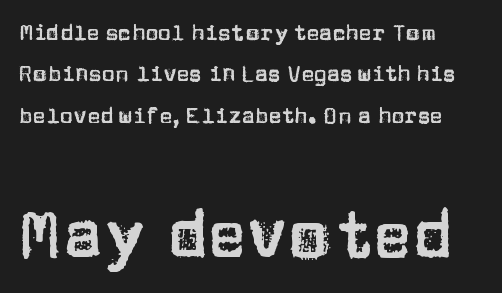
The image shows 66 px sans-serif type, upright; set left-aligned, line spacing 1.88x, normal letter spacing, not underlined; the second (bottom) block is 3.0x larger; low stroke contrast and a large x-height.
